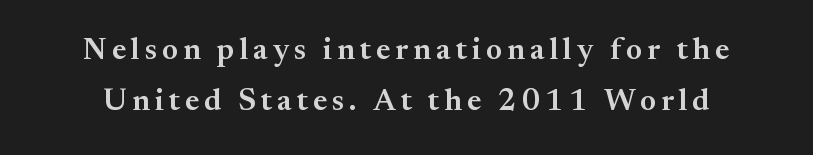
{"serif": "yes", "italic": "no", "bold": "semi", "weight": "semibold", "width": "normal", "stroke_contrast": "medium", "x_height": "small", "monospaced": "no", "underline": "no", "line_spacing": "normal", "line_spacing_ratio": 1.64, "glyph_px": 31}
